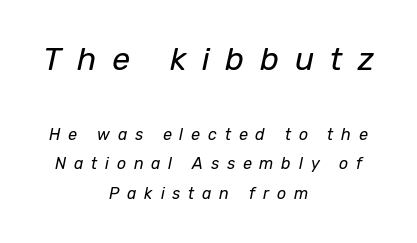
This sample has the flowing, uneven cadence of proportional lettering. Centered paragraph, ragged on both sides. Stroke mass is kept to a normal reading level or below. Quick note: underline off. Letter spacing: wide.
